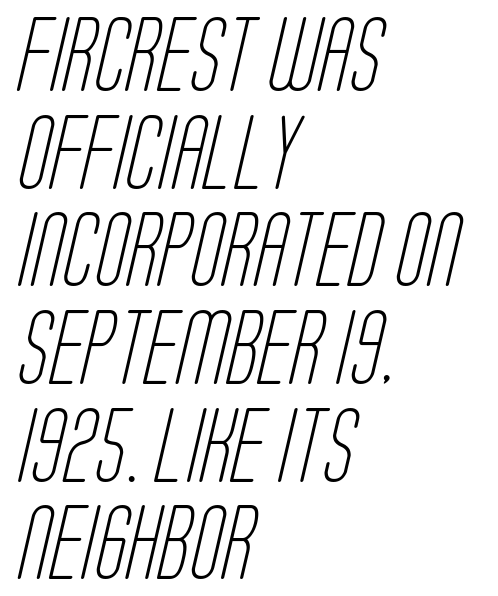
Q: Is the text bold? A: No.
Q: Is the typeface a serif or a sans-serif typeface? A: Sans-serif.
Q: Is the text underlined? A: No.
Q: How is the paragraph aligned? A: Left-aligned.
Q: Is the spacing between letters normal or unusually wide? A: Normal.
Q: Is the spacing between lines tight, normal or loose? A: Normal.
Q: Width (condensed, normal, or wide)? A: Condensed.
Q: Stroke contrast? A: Low.
Q: x-height? A: Large.
Q: Monospaced? A: No.
